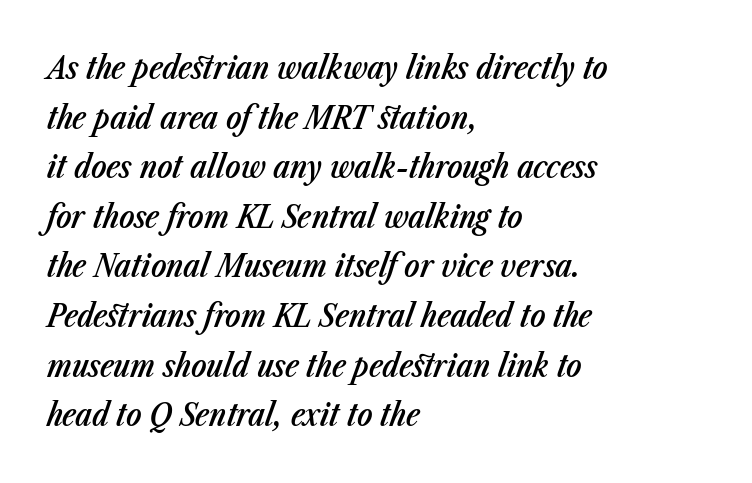
The passage shown leans; its letterforms are oblique. Varying glyph widths throughout — classic text-font behaviour. This rendering leaves character spacing at its baseline value. Casual observation: everything's shoved over to the left. Successive baselines arrive at the customary interval. The gap between lines stays unmarked.
